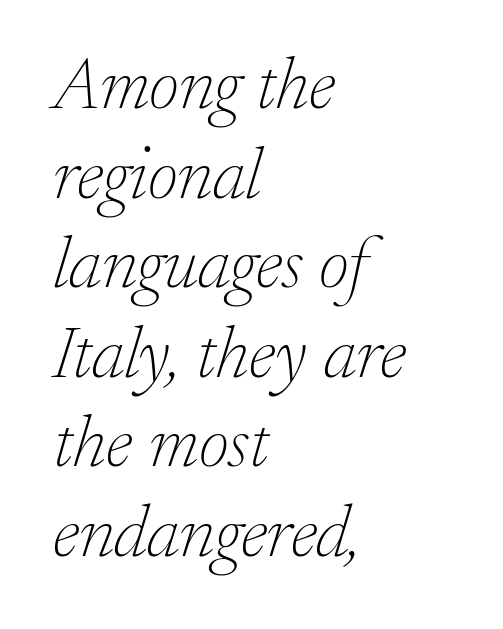
{"serif": "yes", "italic": "yes", "lean": "right", "slant_degrees": 17, "bold": "no", "weight": "thin", "width": "normal", "stroke_contrast": "low", "x_height": "small", "monospaced": "no", "underline": "no", "align": "left", "line_spacing_ratio": 1.21, "letter_spacing": "normal", "letter_spacing_em": 0.0, "glyph_px": 74}
